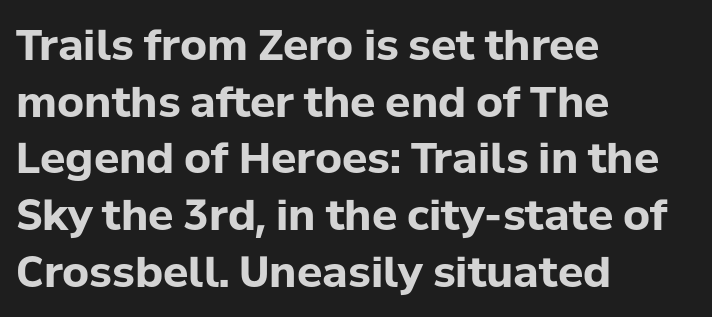
Q: Is the text bold? A: Yes.
Q: Is the text italic (slanted)? A: No, it is upright.
Q: Is the typeface a serif or a sans-serif typeface? A: Sans-serif.
Q: Is the text underlined? A: No.
Q: How is the paragraph aligned? A: Left-aligned.
Q: Is the spacing between letters normal or unusually wide? A: Normal.
Q: Is the spacing between lines tight, normal or loose? A: Normal.
Q: Width (condensed, normal, or wide)? A: Normal.
Q: Stroke contrast? A: Low.
Q: x-height? A: Medium.
Q: Monospaced? A: No.
